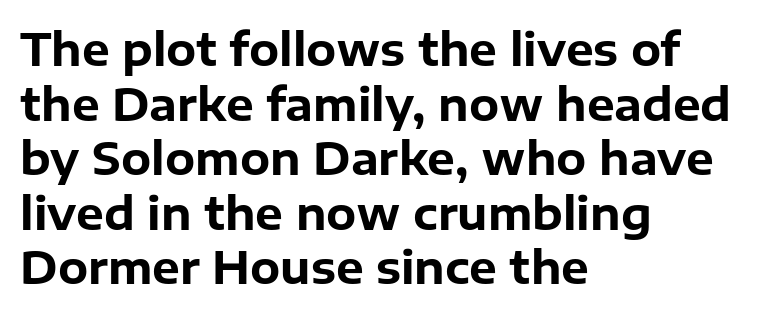
These lines are rendered in a variable-pitch font. Descenders hang freely into open space. Spacing between characters is what you'd get straight out of the box. The glyphs in this specimen are sans serif. Weight: bold. Every character sits straight up, as roman type does.
